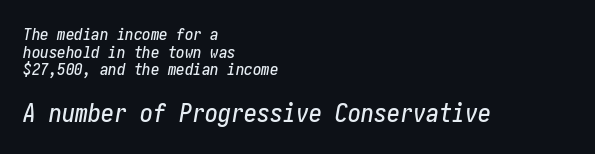
Q: Is the text italic (slanted)? A: Yes, it leans right by about 10 degrees.
Q: Is the text underlined? A: No.
Q: How is the paragraph aligned? A: Left-aligned.
Q: Is the spacing between letters normal or unusually wide? A: Normal.
Q: Is the spacing between lines tight, normal or loose? A: Tight.
Q: Which block of text is set in a larger size, the first (top) or the second (bottom)? A: The second (bottom) one.
